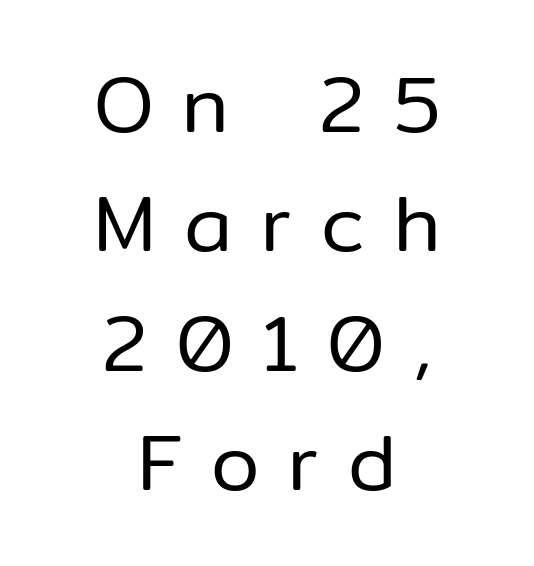
The image shows 78 px regular-weight sans-serif type, upright; set centered, normal line spacing (1.53x), unusually wide letter spacing (+0.37 em), not underlined; low stroke contrast and a medium x-height.
